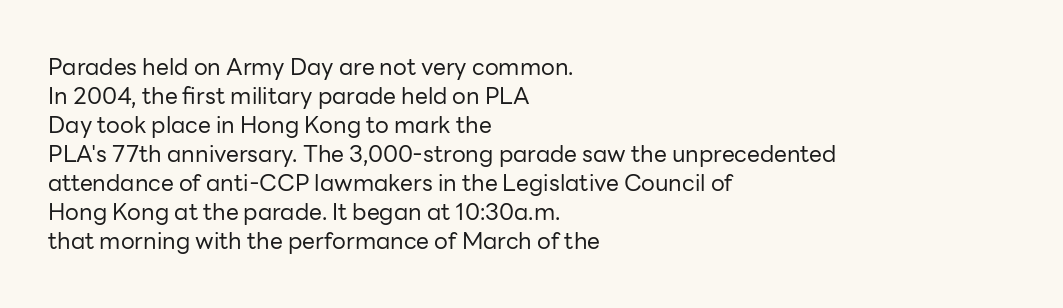
Q: Is the text bold? A: No.
Q: Is the text italic (slanted)? A: No, it is upright.
Q: Is the text underlined? A: No.
Q: How is the paragraph aligned? A: Left-aligned.
Q: Is the spacing between letters normal or unusually wide? A: Normal.
Q: Is the spacing between lines tight, normal or loose? A: Normal.
